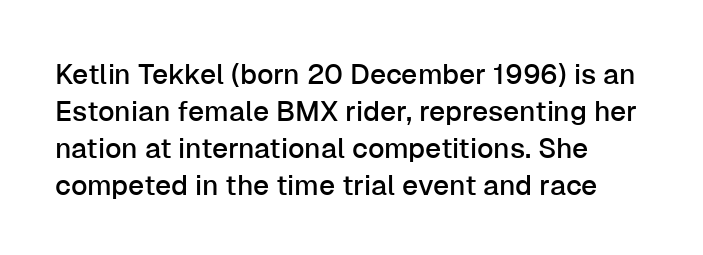
The setting favours the left margin, as ordinary paragraphs usually do. Note the varied advance widths — an 'i' is clearly narrower than an 'm'. It's the straight-up-and-down kind of type. These lines sit exactly where default settings would place them.
